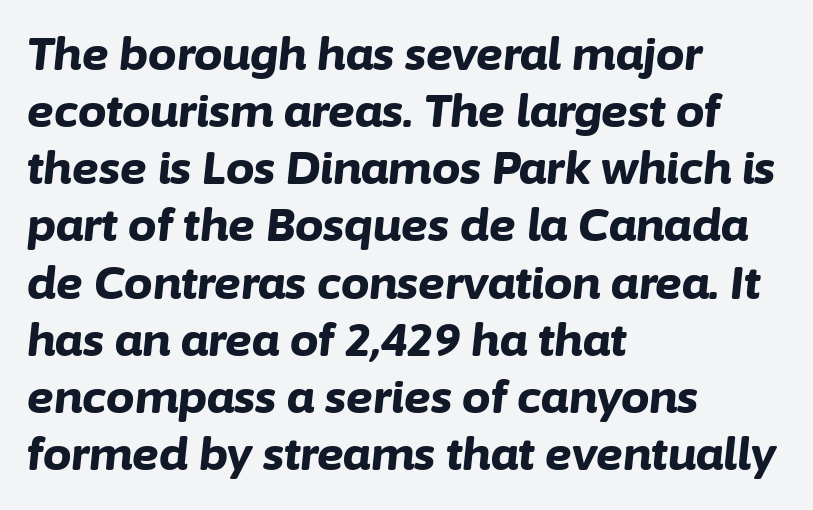
Weight: bold. Each line starts at the same left margin while the right side varies. Rendered with sloped, italic letterforms. Quick note: underline off.
